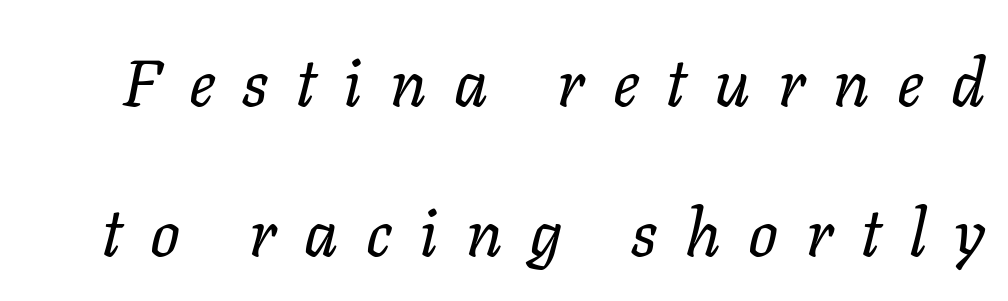
These lines are rendered in a variable-pitch font. Is the letter spacing exaggerated? Yes — the characters are pushed far apart. Honestly, there is no underline to notice here at all. Compared with ordinary roman type, these characters are visibly tilted.
